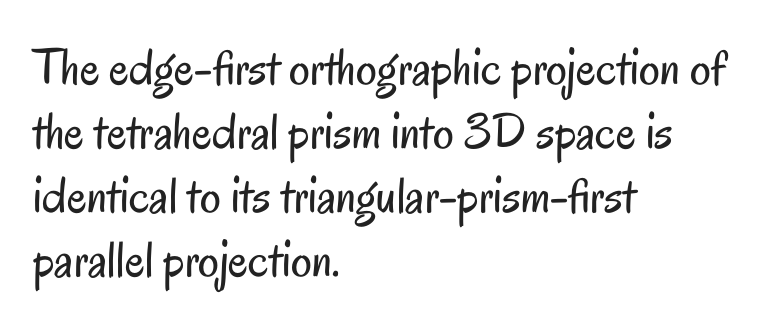
Q: Is the text bold? A: No.
Q: Is the text italic (slanted)? A: No, it is upright.
Q: Is the typeface a serif or a sans-serif typeface? A: Sans-serif.
Q: Is the text underlined? A: No.
Q: How is the paragraph aligned? A: Left-aligned.
Q: Is the spacing between letters normal or unusually wide? A: Normal.
Q: Width (condensed, normal, or wide)? A: Condensed.
Q: Stroke contrast? A: Low.
Q: x-height? A: Small.
Q: Monospaced? A: No.
